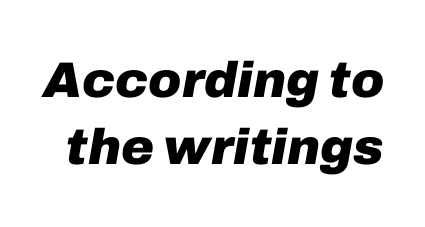
{"italic": "yes", "lean": "right", "slant_degrees": 10, "bold": "yes", "weight": "heavy", "width": "normal", "stroke_contrast": "low", "x_height": "medium", "monospaced": "no", "underline": "no", "line_spacing": "normal", "line_spacing_ratio": 1.35, "letter_spacing": "normal", "letter_spacing_em": 0.0, "glyph_px": 50}
